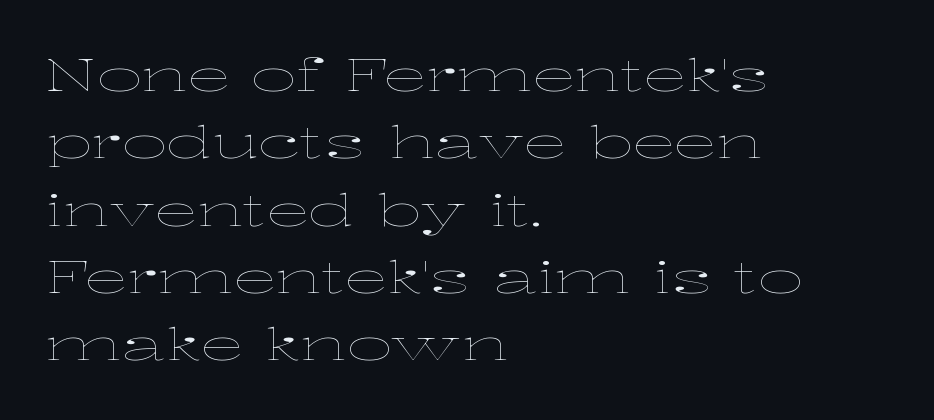
The image shows 44 px thin, wide type, upright; set left-aligned, normal line spacing (1.53x), normal letter spacing, not underlined; low stroke contrast and a medium x-height.
